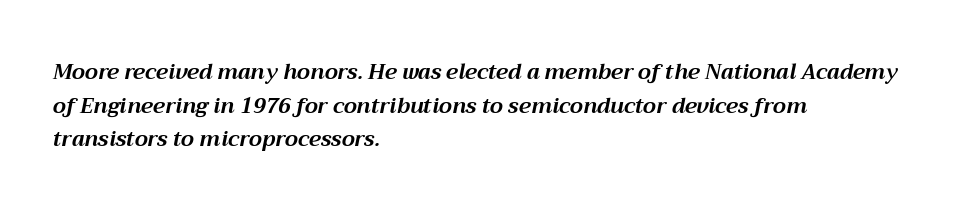
Q: Is the text bold? A: Yes.
Q: Is the text italic (slanted)? A: Yes, it leans right by about 12 degrees.
Q: Is the text underlined? A: No.
Q: How is the paragraph aligned? A: Left-aligned.
Q: Is the spacing between letters normal or unusually wide? A: Normal.
Q: Is the spacing between lines tight, normal or loose? A: Normal.
